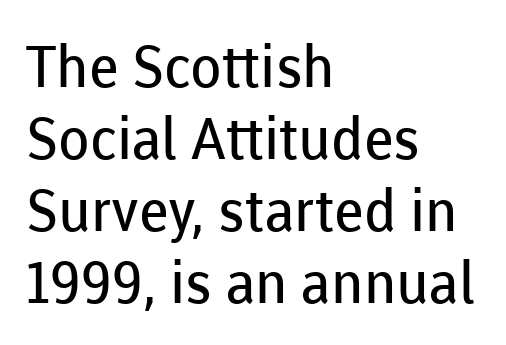
Q: Is the text bold? A: No.
Q: Is the text italic (slanted)? A: No, it is upright.
Q: Is the typeface a serif or a sans-serif typeface? A: Sans-serif.
Q: Is the text underlined? A: No.
Q: How is the paragraph aligned? A: Left-aligned.
Q: Is the spacing between letters normal or unusually wide? A: Normal.
Q: Width (condensed, normal, or wide)? A: Normal.
Q: Stroke contrast? A: Low.
Q: x-height? A: Medium.
Q: Monospaced? A: No.
